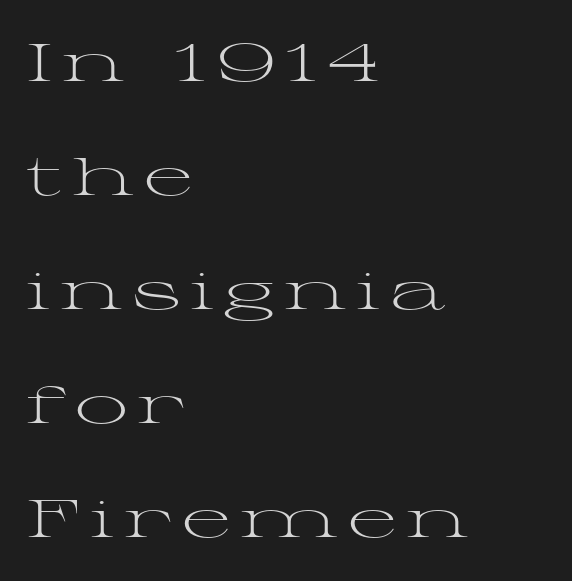
Q: Is the text bold? A: No.
Q: Is the text italic (slanted)? A: No, it is upright.
Q: Is the typeface a serif or a sans-serif typeface? A: Serif.
Q: Is the text underlined? A: No.
Q: How is the paragraph aligned? A: Left-aligned.
Q: Is the spacing between lines tight, normal or loose? A: Loose.
Q: Width (condensed, normal, or wide)? A: Wide.
Q: Stroke contrast? A: Medium.
Q: x-height? A: Medium.
Q: Monospaced? A: No.
